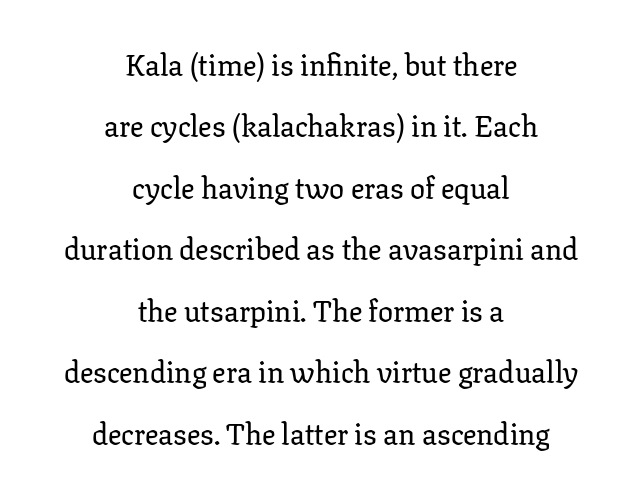
Do the characters align in a grid? No, the font is proportional. Typeset on center — no edge is straight. Interline gaps are noticeably wide in this sample. Just letters on the line, the space beneath them empty. Every stem runs plumb, perpendicular to the baseline. The typeface chosen for these lines features serifs.
